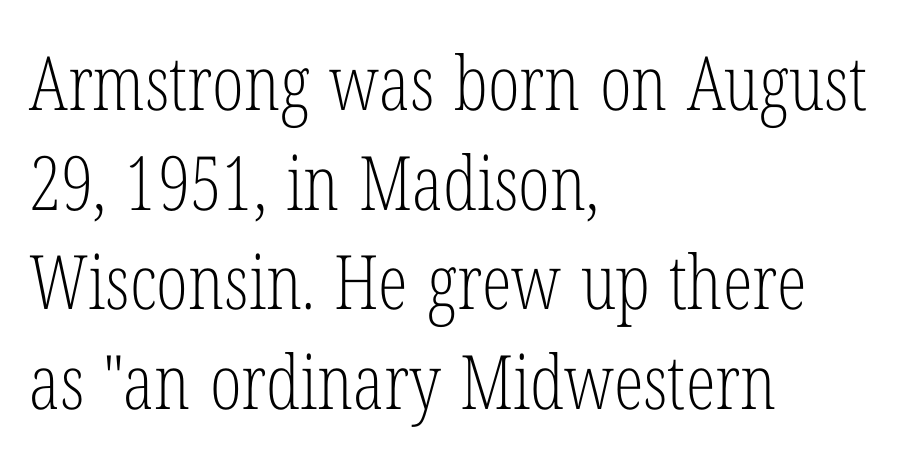
Students, note that the glyphs here touch the page at normal intervals. The lettering stays uniformly vertical, giving the passage a roman look. A normal amount of white space separates one row of letters from the next. The paragraph has a hard left edge and a soft right edge. Is this a fixed-width face? No — the glyphs have proportional, varying widths. The cut favours lightness, reaching ordinary text weight at its darkest.
